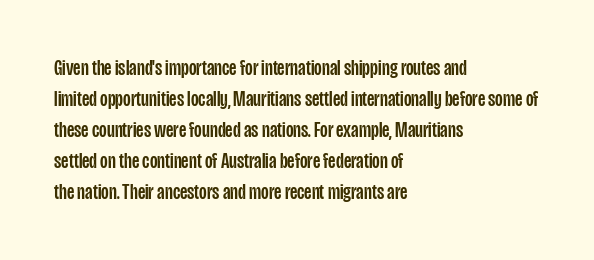
The image shows 22 px text type, upright; set left-aligned, normal line spacing (1.41x), normal letter spacing, not underlined.
